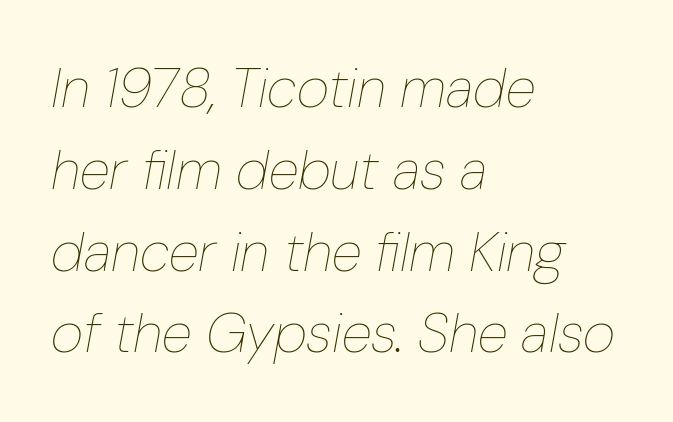
The image shows 56 px thin, condensed type, italic (leaning right); set left-aligned, normal line spacing (1.46x), normal letter spacing, not underlined; low stroke contrast and a medium x-height.
